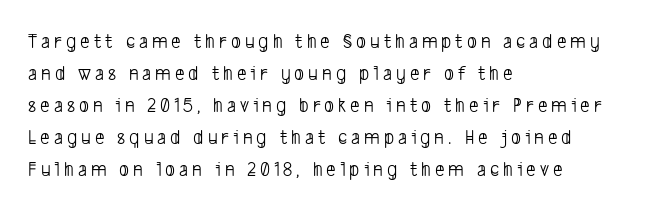
Unmarked baselines from the first word to the last. This block has exactly the height ordinary leading produces. Every row of glyphs begins at an identical x-position on the left. Unbolded letterforms with no extra heft.
